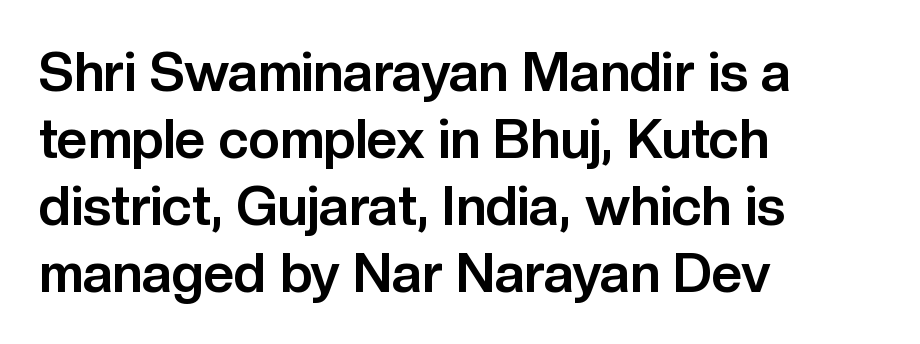
The image shows 54 px bold sans-serif type, upright; set left-aligned, line spacing 1.24x, normal letter spacing, not underlined; low stroke contrast and a medium x-height.
